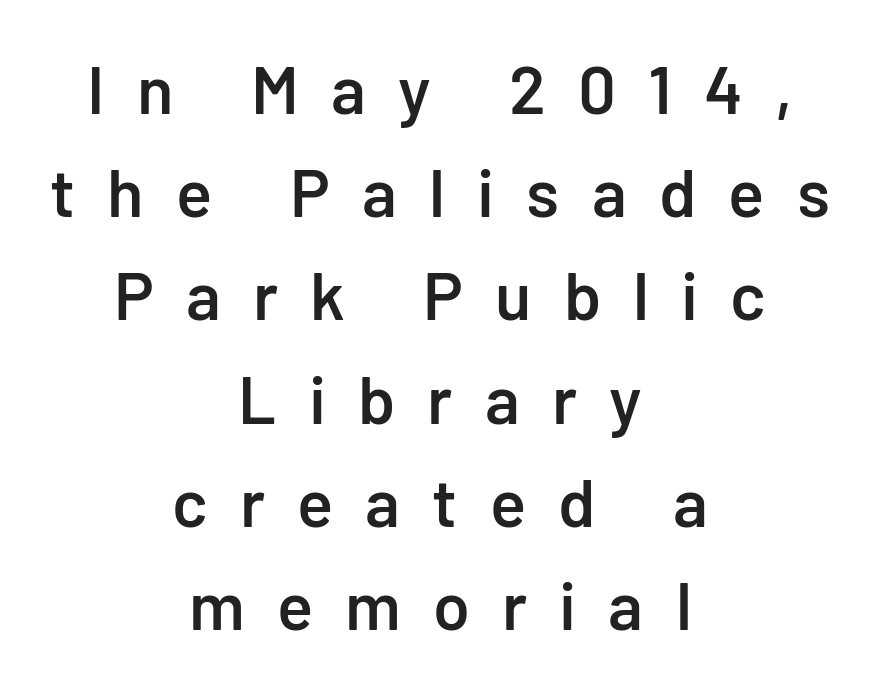
The image shows 67 px semibold sans-serif type, upright; set centered, normal line spacing (1.54x), unusually wide letter spacing (+0.48 em), not underlined; low stroke contrast and a medium x-height.
